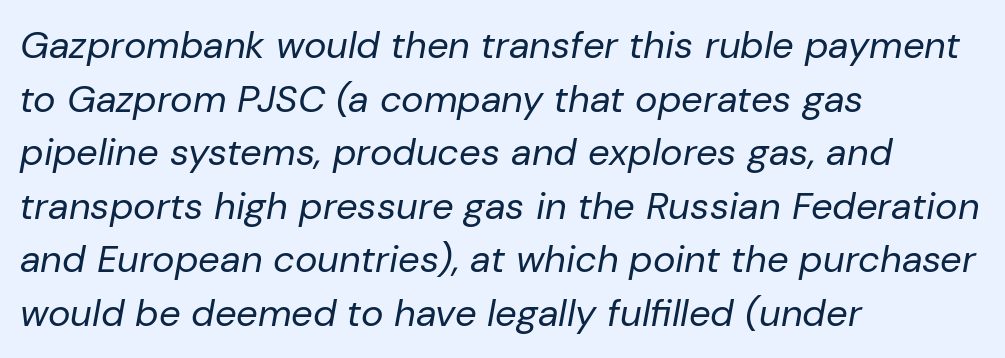
Q: Is the text bold? A: No.
Q: Is the text italic (slanted)? A: Yes, it leans right by about 10 degrees.
Q: Is the text underlined? A: No.
Q: How is the paragraph aligned? A: Left-aligned.
Q: Is the spacing between letters normal or unusually wide? A: Normal.
Q: Is the spacing between lines tight, normal or loose? A: Normal.
Q: Width (condensed, normal, or wide)? A: Normal.
Q: Stroke contrast? A: Low.
Q: x-height? A: Medium.
Q: Monospaced? A: No.
